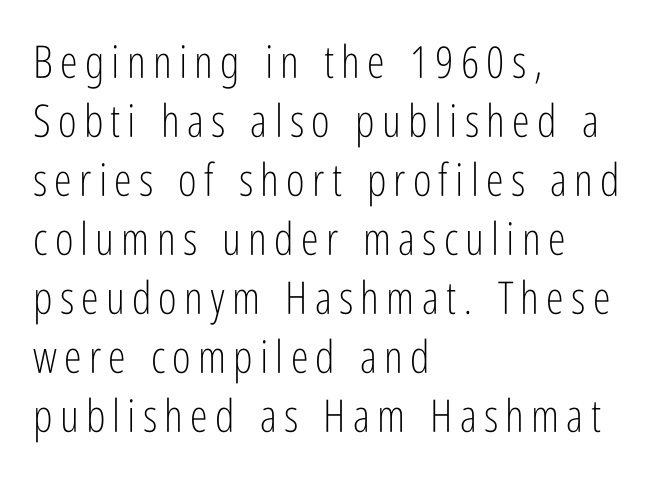
{"serif": "no", "italic": "no", "bold": "no", "weight": "light", "width": "condensed", "stroke_contrast": "low", "x_height": "medium", "monospaced": "no", "underline": "no", "align": "left", "line_spacing": "normal", "line_spacing_ratio": 1.31, "glyph_px": 45}
